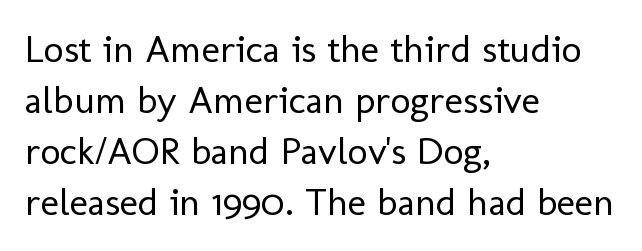
Is this a fixed-width face? No — the glyphs have proportional, varying widths. Letters rest on an invisible, unmarked baseline. The horizontal fit of the characters is conventional and even. Quick note: interline space is typical. Caption: face not bold, strokes unweighted. The rendering anchors every line to the left-hand side.
